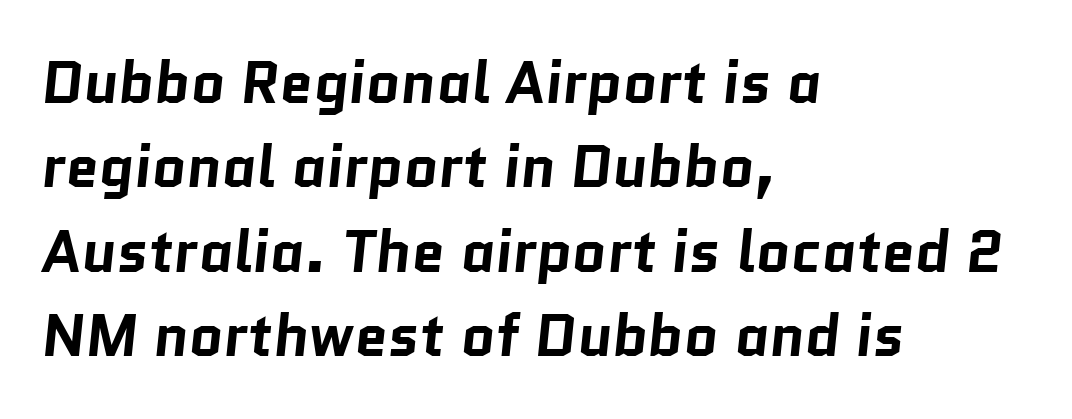
The image shows 59 px bold sans-serif type; set left-aligned, normal line spacing (1.43x), normal letter spacing, not underlined; low stroke contrast and a medium x-height.
